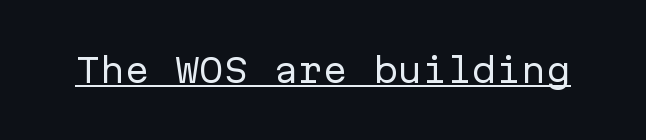
Every character sits straight up, as roman type does. Weight: regular or lighter. Check where the strokes stop: nothing finishes them off — pure sans. You could call the tracking neutral — neither tight nor loose.
